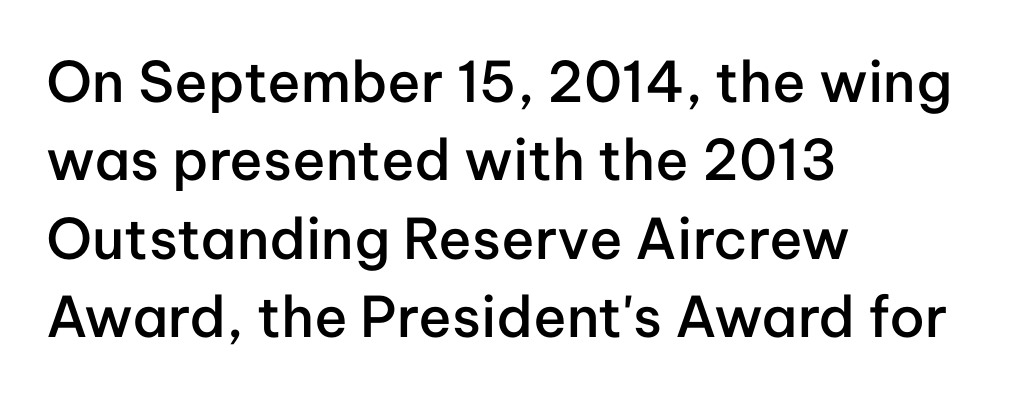
The image shows 56 px semibold sans-serif type, upright; set left-aligned, normal line spacing (1.4x), normal letter spacing, not underlined; low stroke contrast and a medium x-height.
